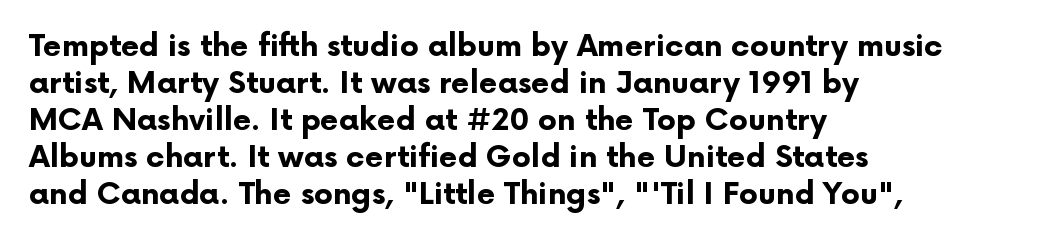
{"serif": "no", "italic": "no", "bold": "yes", "weight": "bold", "width": "normal", "stroke_contrast": "low", "x_height": "medium", "monospaced": "no", "underline": "no", "align": "left", "line_spacing_ratio": 1.23, "letter_spacing": "normal", "letter_spacing_em": 0.0, "glyph_px": 30}
